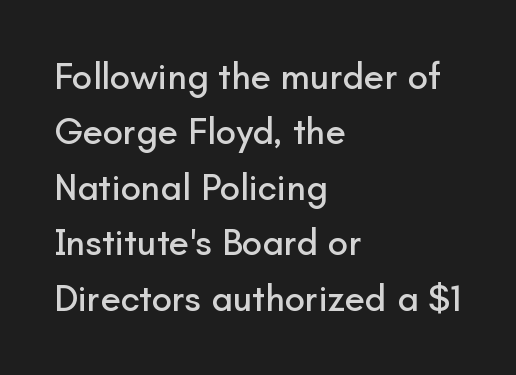
The image shows 37 px sans-serif type, upright; set left-aligned, normal line spacing (1.5x), normal letter spacing, not underlined; low stroke contrast and a small x-height.
